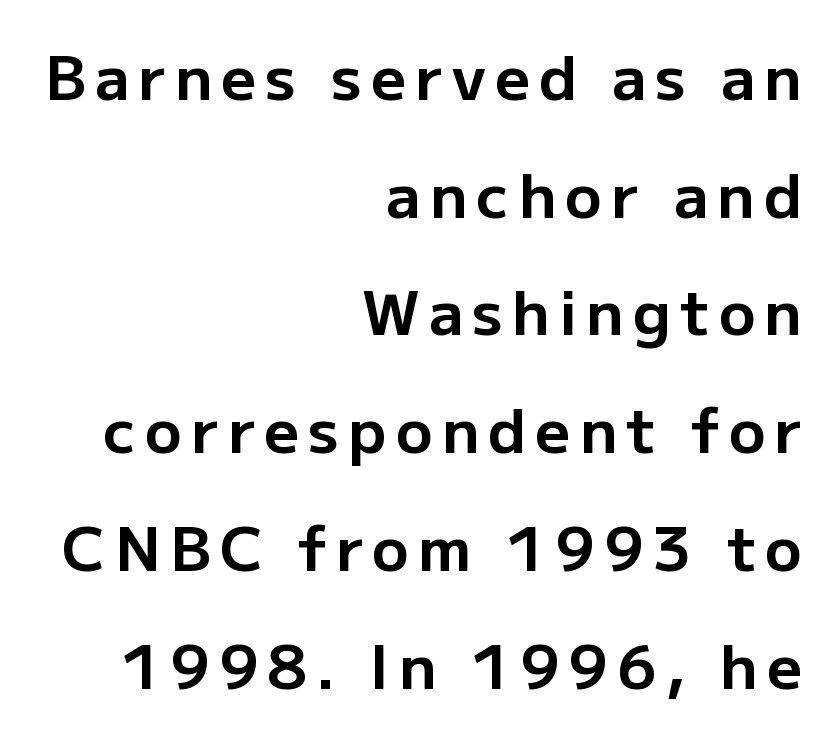
{"serif": "no", "italic": "no", "bold": "yes", "weight": "bold", "width": "normal", "stroke_contrast": "low", "x_height": "medium", "monospaced": "no", "underline": "no", "align": "right", "line_spacing": "loose", "line_spacing_ratio": 1.93, "glyph_px": 61}
